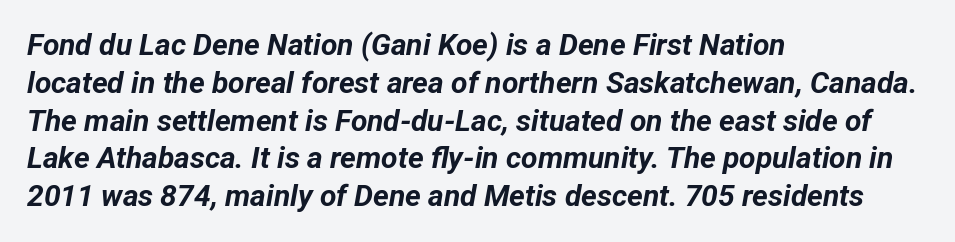
The image shows 30 px bold type, italic (leaning right); set left-aligned, normal line spacing (1.26x), normal letter spacing, not underlined; low stroke contrast and a medium x-height.
